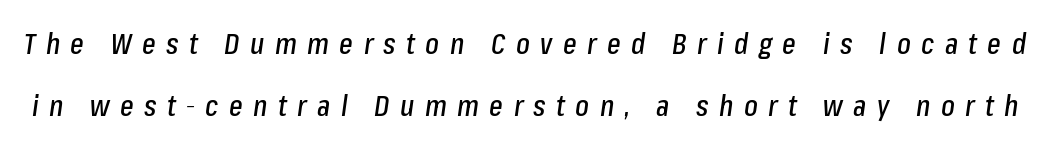
{"italic": "yes", "lean": "right", "slant_degrees": 8, "width": "condensed", "stroke_contrast": "low", "x_height": "medium", "monospaced": "no", "underline": "no", "line_spacing": "loose", "line_spacing_ratio": 2.13, "letter_spacing": "wide", "letter_spacing_em": 0.36, "glyph_px": 29}
